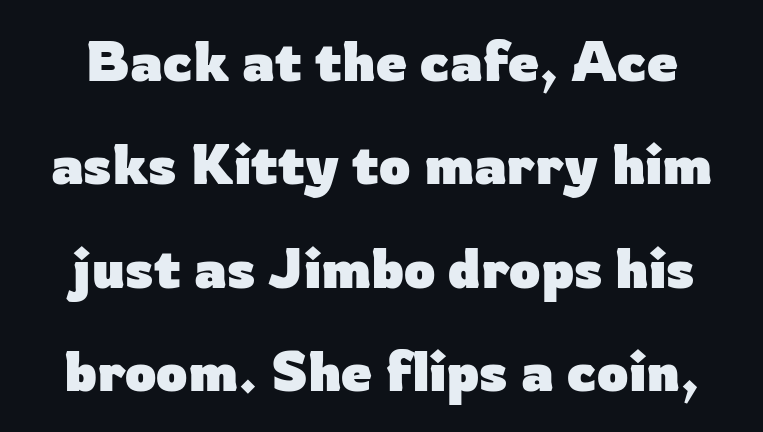
{"serif": "no", "italic": "no", "bold": "yes", "weight": "heavy", "width": "normal", "stroke_contrast": "low", "x_height": "medium", "monospaced": "no", "underline": "no", "line_spacing_ratio": 1.88, "letter_spacing": "normal", "letter_spacing_em": 0.0, "glyph_px": 55}
